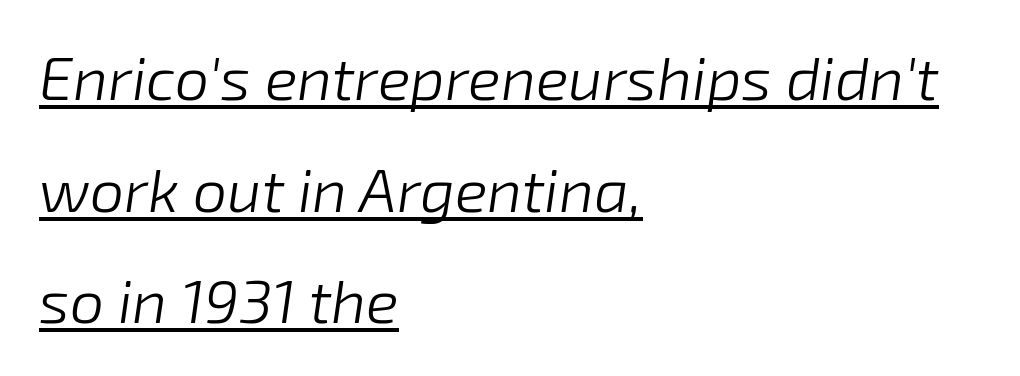
{"italic": "yes", "lean": "right", "slant_degrees": 8, "bold": "no", "weight": "light", "width": "normal", "stroke_contrast": "low", "x_height": "medium", "monospaced": "no", "underline": "yes", "align": "left", "line_spacing_ratio": 1.83, "letter_spacing": "normal", "letter_spacing_em": 0.0, "glyph_px": 61}
